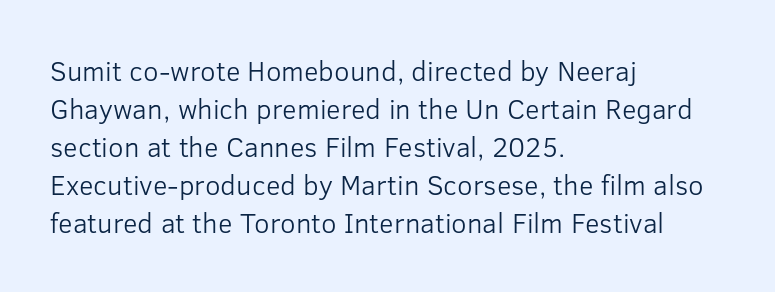
The image shows 28 px light sans-serif type, upright; set left-aligned, normal line spacing (1.36x), normal letter spacing, not underlined; low stroke contrast and a medium x-height.
